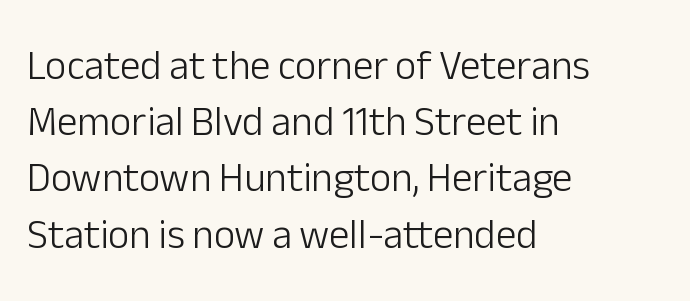
Q: Is the text bold? A: No.
Q: Is the text italic (slanted)? A: No, it is upright.
Q: Is the typeface a serif or a sans-serif typeface? A: Sans-serif.
Q: Is the text underlined? A: No.
Q: How is the paragraph aligned? A: Left-aligned.
Q: Is the spacing between letters normal or unusually wide? A: Normal.
Q: Is the spacing between lines tight, normal or loose? A: Normal.
Q: Width (condensed, normal, or wide)? A: Normal.
Q: Stroke contrast? A: Low.
Q: x-height? A: Medium.
Q: Monospaced? A: No.
